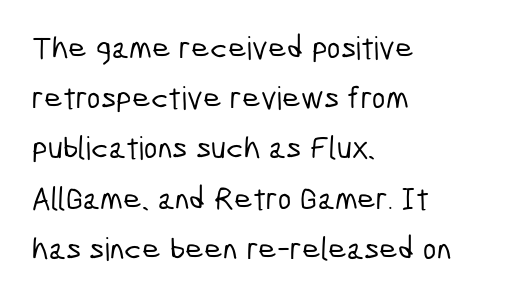
Do the characters align in a grid? No, the font is proportional. Tracking here is standard; glyphs follow each other at the usual distance. Reading down the column, the eye jumps a familiar distance to each next line. The space directly below the letters is spotless. The paragraph has a hard left edge and a soft right edge. The typeface chosen for these lines omits serifs.
